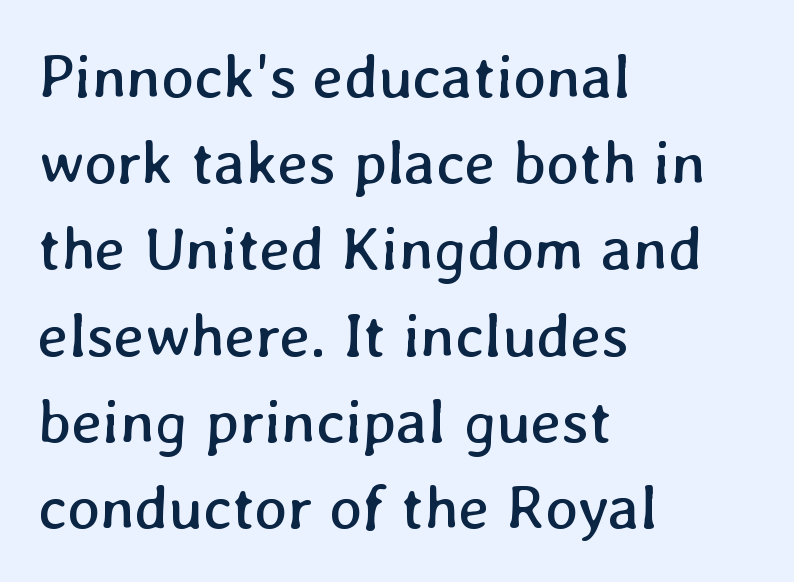
Q: Is the text bold? A: No.
Q: Is the text underlined? A: No.
Q: How is the paragraph aligned? A: Left-aligned.
Q: Is the spacing between letters normal or unusually wide? A: Normal.
Q: Is the spacing between lines tight, normal or loose? A: Normal.
Q: Width (condensed, normal, or wide)? A: Normal.
Q: Stroke contrast? A: Low.
Q: x-height? A: Medium.
Q: Monospaced? A: No.
